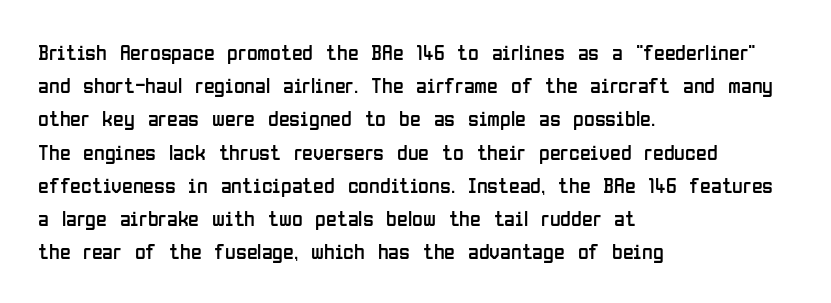
Q: Is the text bold? A: No.
Q: Is the text italic (slanted)? A: No, it is upright.
Q: Is the text underlined? A: No.
Q: How is the paragraph aligned? A: Left-aligned.
Q: Is the spacing between letters normal or unusually wide? A: Normal.
Q: Is the spacing between lines tight, normal or loose? A: Normal.
